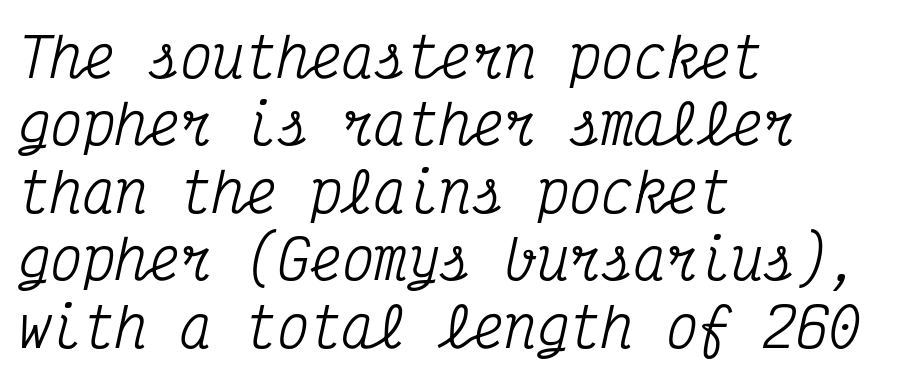
Q: Is the text italic (slanted)? A: Yes, it leans right by about 12 degrees.
Q: Is the typeface a serif or a sans-serif typeface? A: Serif.
Q: Is the text underlined? A: No.
Q: How is the paragraph aligned? A: Left-aligned.
Q: Is the spacing between letters normal or unusually wide? A: Normal.
Q: Is the spacing between lines tight, normal or loose? A: Normal.
Q: Width (condensed, normal, or wide)? A: Condensed.
Q: Stroke contrast? A: Medium.
Q: x-height? A: Medium.
Q: Monospaced? A: Yes.
